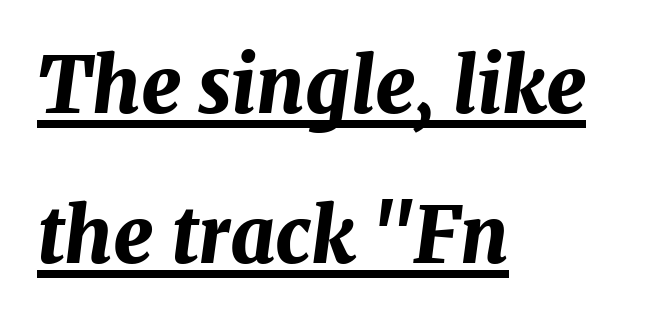
The image shows 77 px bold type, italic (leaning right); set left-aligned, loose line spacing (1.95x), normal letter spacing, underlined; medium stroke contrast and a medium x-height.
